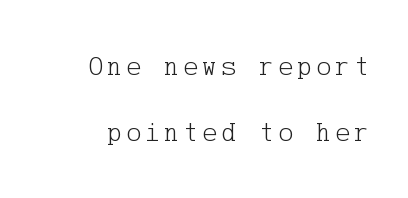
Q: Is the text bold? A: No.
Q: Is the text italic (slanted)? A: No, it is upright.
Q: Is the typeface a serif or a sans-serif typeface? A: Serif.
Q: Is the text underlined? A: No.
Q: Is the spacing between lines tight, normal or loose? A: Loose.
Q: Width (condensed, normal, or wide)? A: Normal.
Q: Stroke contrast? A: Low.
Q: x-height? A: Medium.
